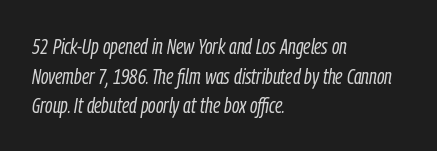
Inter-character spacing is left at the font's built-in metrics. The designer left line spacing at the default. Layout note: lines flush left. The font sits on the lighter half of the weight spectrum, regular included. Quick note: underline off.
